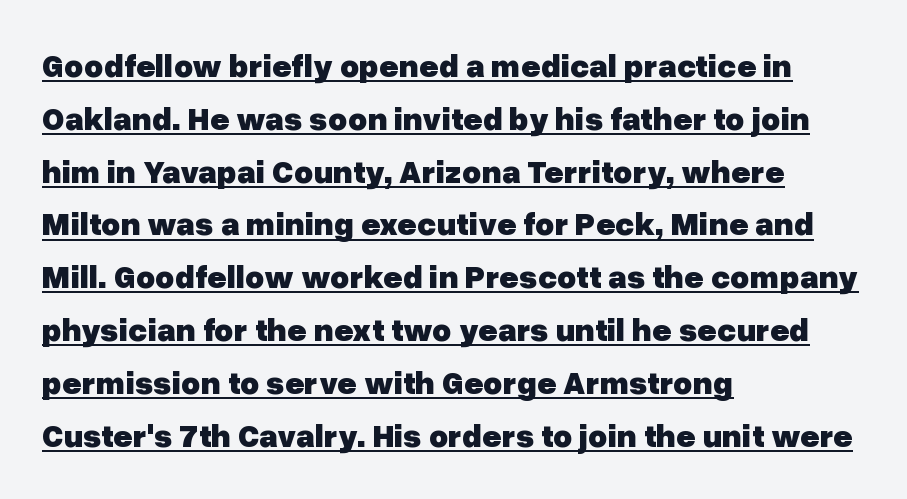
The image shows 33 px heavy sans-serif type, upright; set left-aligned, normal line spacing (1.6x), normal letter spacing, underlined; low stroke contrast and a medium x-height.
